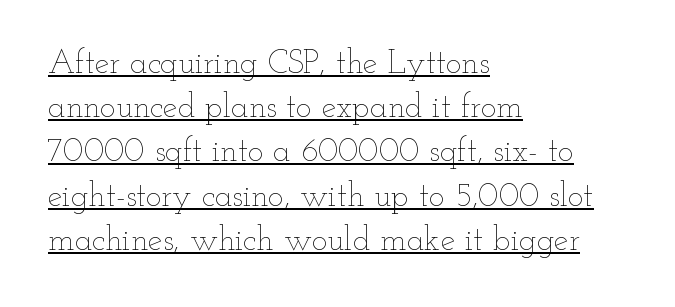
Q: Is the text bold? A: No.
Q: Is the text italic (slanted)? A: No, it is upright.
Q: Is the text underlined? A: Yes.
Q: How is the paragraph aligned? A: Left-aligned.
Q: Is the spacing between letters normal or unusually wide? A: Normal.
Q: Is the spacing between lines tight, normal or loose? A: Normal.
Q: Width (condensed, normal, or wide)? A: Wide.
Q: Stroke contrast? A: Low.
Q: x-height? A: Small.
Q: Monospaced? A: No.
